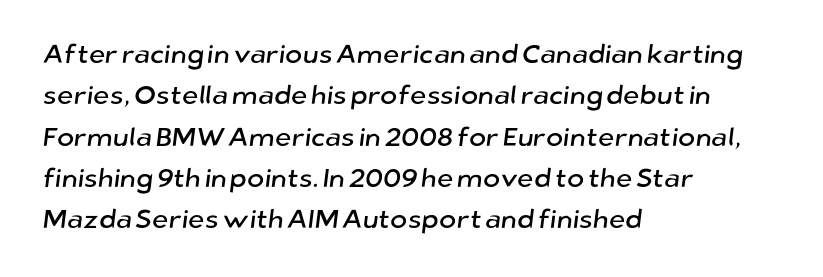
{"underline": "no", "align": "left", "line_spacing": "normal", "line_spacing_ratio": 1.59, "letter_spacing": "normal", "letter_spacing_em": 0.0, "glyph_px": 26}
